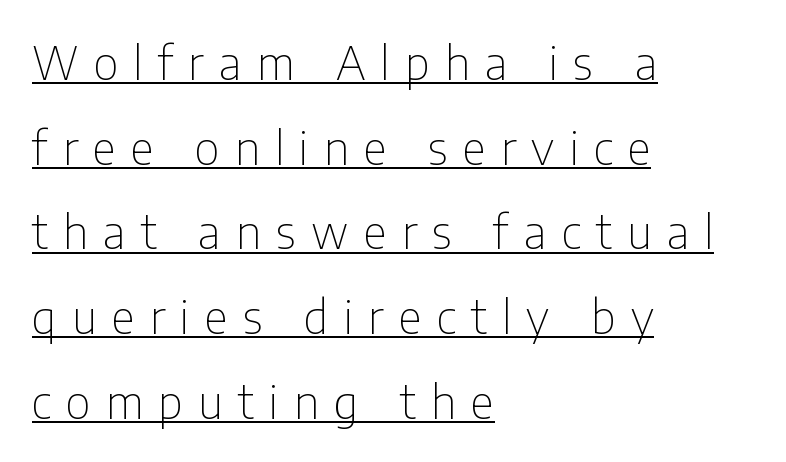
Q: Is the text bold? A: No.
Q: Is the text italic (slanted)? A: No, it is upright.
Q: Is the typeface a serif or a sans-serif typeface? A: Sans-serif.
Q: Is the text underlined? A: Yes.
Q: How is the paragraph aligned? A: Left-aligned.
Q: Is the spacing between letters normal or unusually wide? A: Unusually wide.
Q: Width (condensed, normal, or wide)? A: Condensed.
Q: Stroke contrast? A: Low.
Q: x-height? A: Medium.
Q: Monospaced? A: No.
